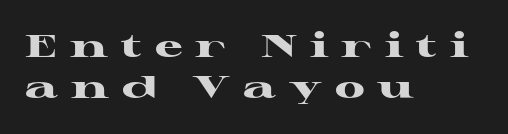
{"serif": "yes", "italic": "no", "bold": "yes", "weight": "heavy", "width": "wide", "stroke_contrast": "high", "x_height": "medium", "monospaced": "no", "underline": "no", "align": "left", "line_spacing": "normal", "line_spacing_ratio": 1.32, "letter_spacing": "wide", "letter_spacing_em": 0.42, "glyph_px": 31}
